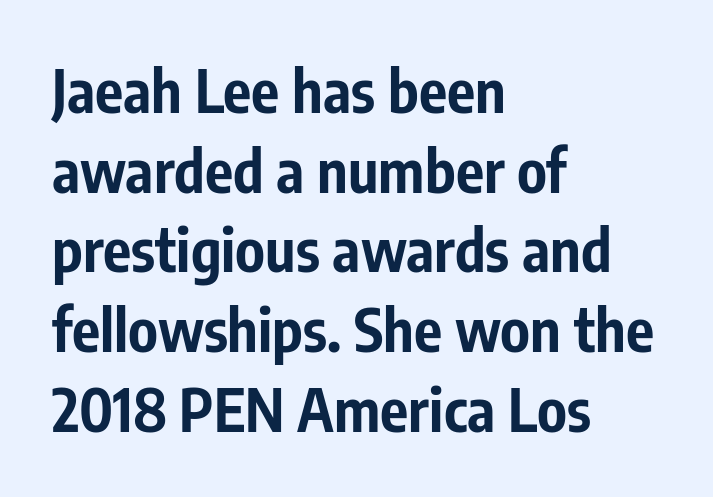
Q: Is the text bold? A: Yes.
Q: Is the text italic (slanted)? A: No, it is upright.
Q: Is the typeface a serif or a sans-serif typeface? A: Sans-serif.
Q: Is the text underlined? A: No.
Q: How is the paragraph aligned? A: Left-aligned.
Q: Is the spacing between letters normal or unusually wide? A: Normal.
Q: Is the spacing between lines tight, normal or loose? A: Normal.
Q: Width (condensed, normal, or wide)? A: Condensed.
Q: Stroke contrast? A: Low.
Q: x-height? A: Medium.
Q: Monospaced? A: No.
